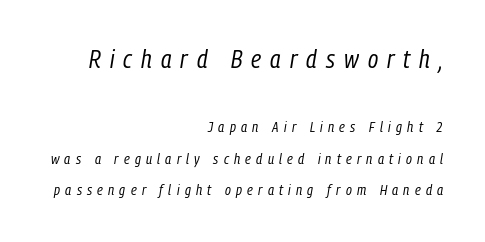
{"italic": "yes", "lean": "right", "slant_degrees": 9, "bold": "no", "underline": "no", "align": "right", "line_spacing": "loose", "line_spacing_ratio": 2.1, "letter_spacing": "wide", "letter_spacing_em": 0.35, "larger_block": "first", "size_ratio": 1.73, "glyph_px": 26}
